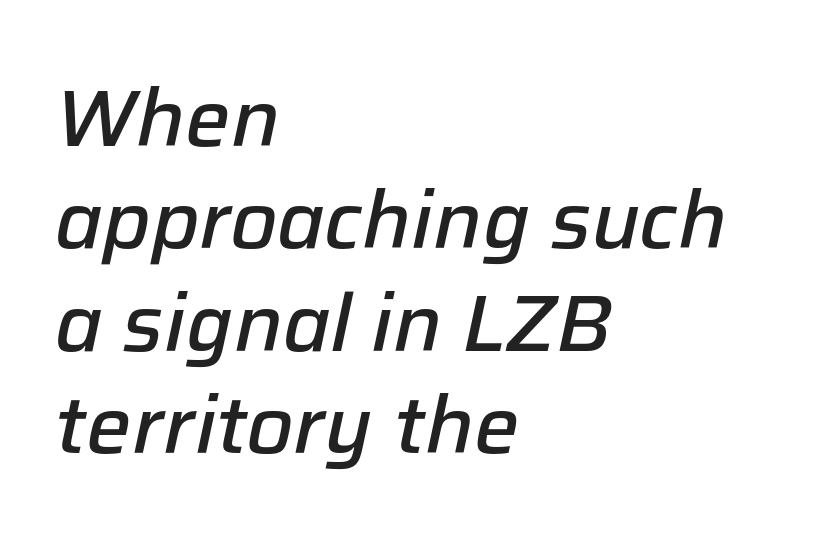
The image shows 80 px semibold type, italic (leaning right); set left-aligned, normal line spacing (1.28x), normal letter spacing, not underlined; low stroke contrast and a medium x-height.
